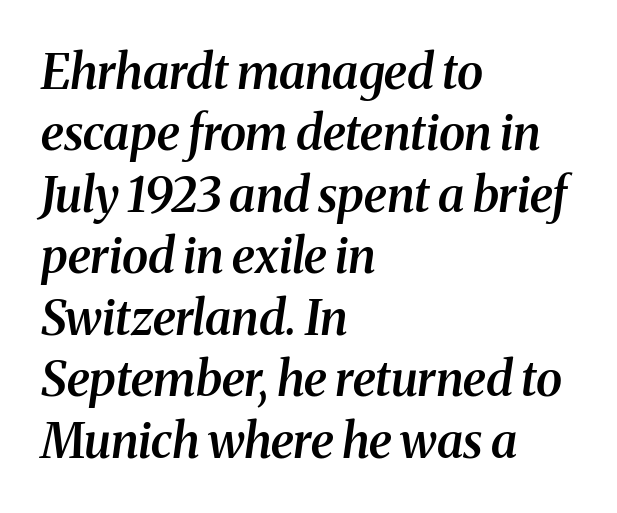
Q: Is the text bold? A: Semi-bold.
Q: Is the text italic (slanted)? A: Yes, it leans right by about 8 degrees.
Q: Is the typeface a serif or a sans-serif typeface? A: Serif.
Q: Is the text underlined? A: No.
Q: How is the paragraph aligned? A: Left-aligned.
Q: Is the spacing between letters normal or unusually wide? A: Normal.
Q: Is the spacing between lines tight, normal or loose? A: Normal.
Q: Width (condensed, normal, or wide)? A: Normal.
Q: Stroke contrast? A: Medium.
Q: x-height? A: Medium.
Q: Monospaced? A: No.
